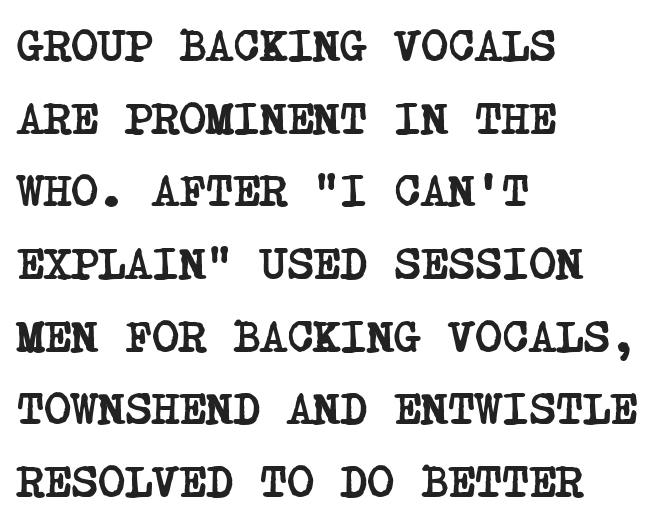
{"serif": "yes", "bold": "yes", "weight": "semibold", "width": "condensed", "stroke_contrast": "low", "x_height": "large", "underline": "no", "align": "left", "line_spacing": "normal", "line_spacing_ratio": 1.58, "letter_spacing": "normal", "letter_spacing_em": 0.0, "glyph_px": 46}
